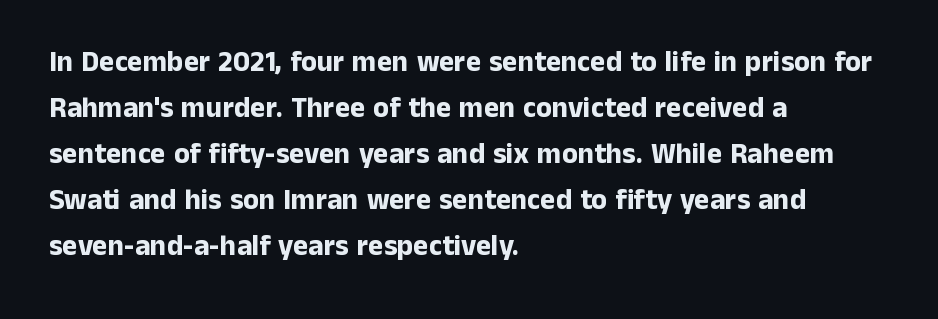
Do the characters align in a grid? No, the font is proportional. Does the type have serifs? No, each stem ends abruptly. Line beginnings align vertically; line endings do not. The letters stand upright; this is a roman face. Spacing between characters is what you'd get straight out of the box. The area under the type is left untouched.
